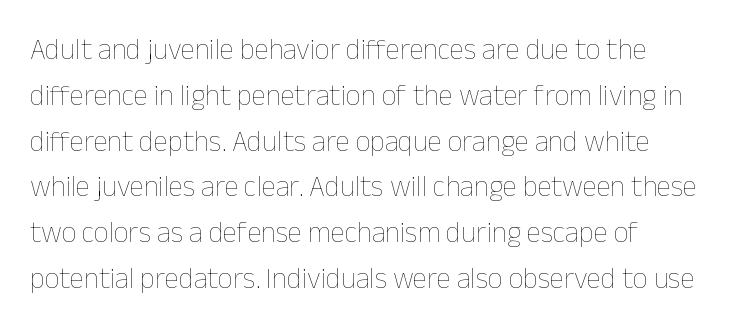
The rendering uses natural spacing where letterforms have individual widths. Type without underlining. Upright lettering throughout. Letters have the restrained weight of plain body copy at most.
